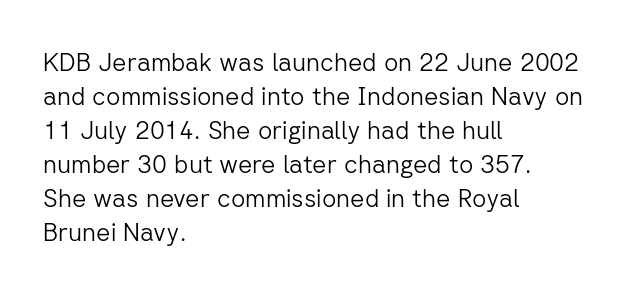
The image shows 25 px text type, upright; set left-aligned, normal line spacing (1.36x), normal letter spacing, not underlined.
